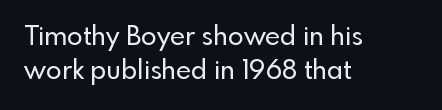
The zone under the glyphs is completely vacant. Line starts are locked; line ends wander. Look at the tracking — it's just the regular setting, nothing added. Horizontal bands of white between lines are of average thickness.
